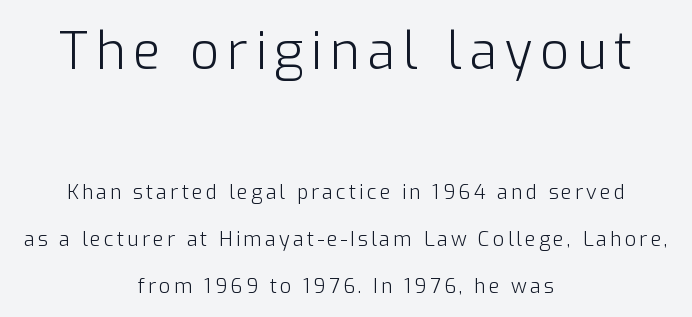
{"serif": "no", "italic": "no", "bold": "no", "weight": "light", "width": "normal", "stroke_contrast": "low", "x_height": "medium", "monospaced": "no", "underline": "no", "align": "center", "line_spacing": "loose", "line_spacing_ratio": 2.35, "larger_block": "first", "size_ratio": 2.55, "glyph_px": 51}
